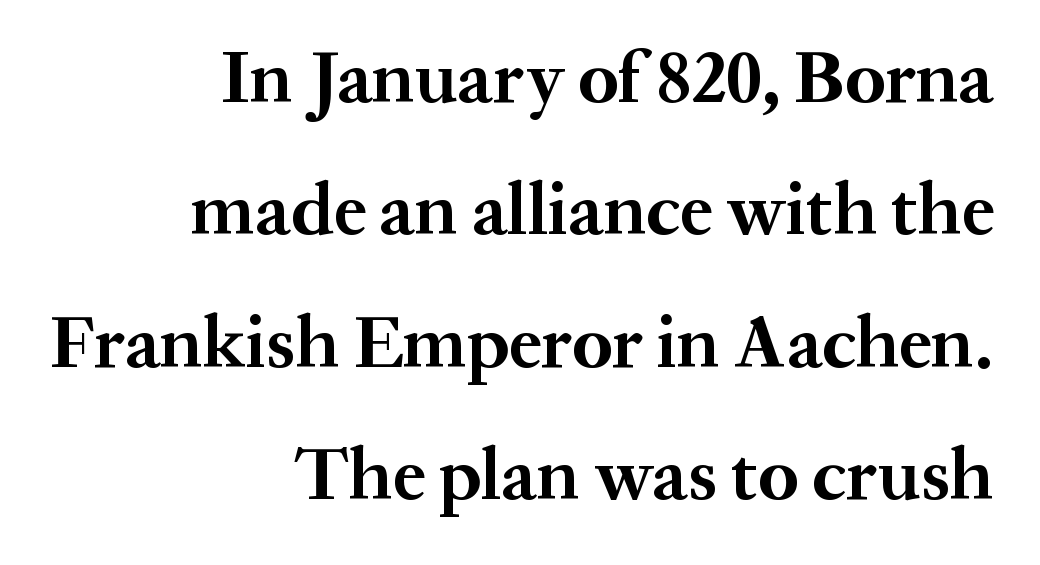
Q: Is the text bold? A: Yes.
Q: Is the text italic (slanted)? A: No, it is upright.
Q: Is the typeface a serif or a sans-serif typeface? A: Serif.
Q: Is the text underlined? A: No.
Q: How is the paragraph aligned? A: Right-aligned.
Q: Is the spacing between letters normal or unusually wide? A: Normal.
Q: Width (condensed, normal, or wide)? A: Normal.
Q: Stroke contrast? A: Medium.
Q: x-height? A: Medium.
Q: Monospaced? A: No.
